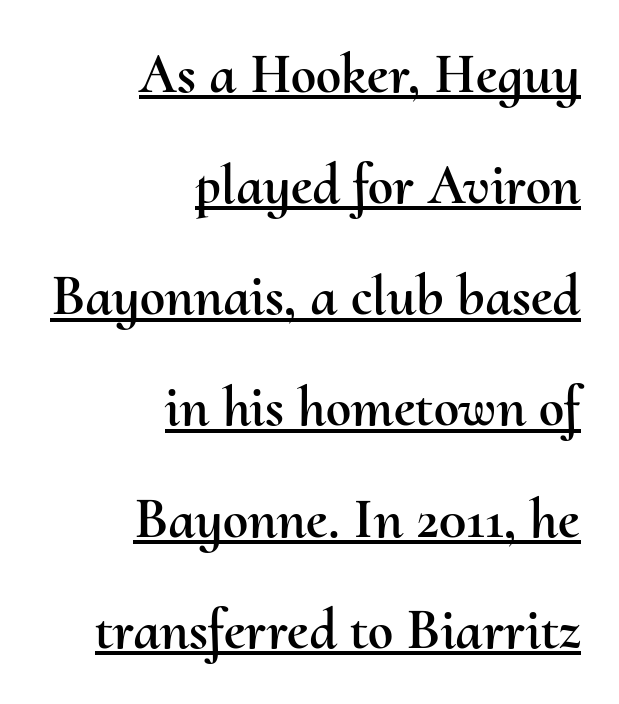
{"italic": "no", "width": "normal", "stroke_contrast": "medium", "x_height": "small", "monospaced": "no", "underline": "yes", "align": "right", "line_spacing": "loose", "line_spacing_ratio": 1.95, "letter_spacing": "normal", "letter_spacing_em": 0.0, "glyph_px": 57}
